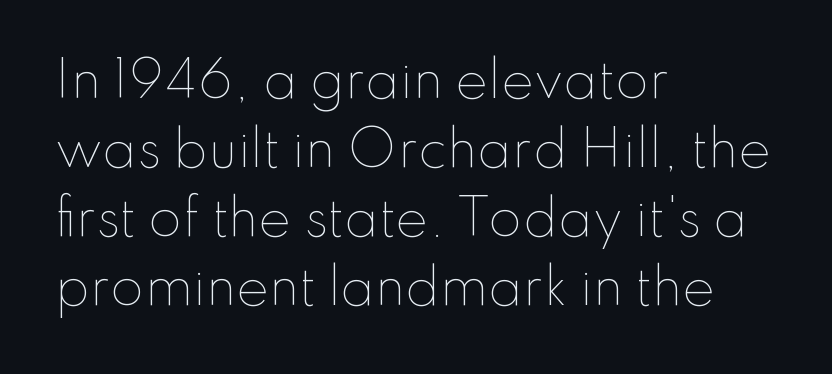
The image shows 49 px thin type, upright; set left-aligned, normal line spacing (1.41x), normal letter spacing, not underlined; low stroke contrast and a small x-height.
